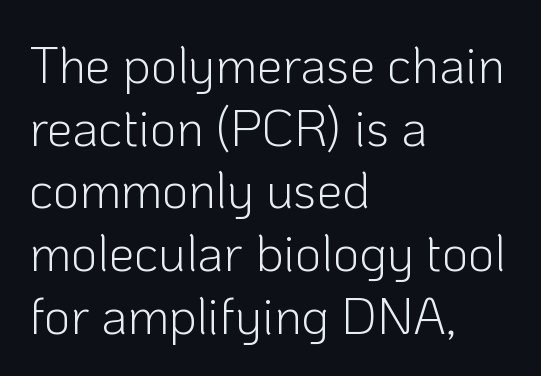
{"serif": "no", "italic": "no", "bold": "no", "weight": "light", "width": "normal", "stroke_contrast": "low", "x_height": "medium", "monospaced": "no", "underline": "no", "align": "left", "line_spacing_ratio": 1.23, "letter_spacing": "normal", "letter_spacing_em": 0.0, "glyph_px": 51}
